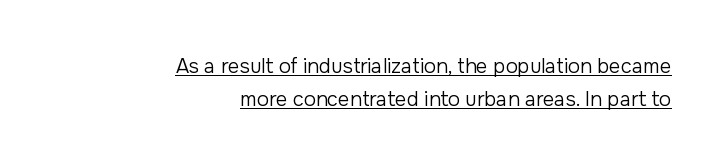
Q: Is the text bold? A: No.
Q: Is the text italic (slanted)? A: No, it is upright.
Q: Is the text underlined? A: Yes.
Q: How is the paragraph aligned? A: Right-aligned.
Q: Is the spacing between letters normal or unusually wide? A: Normal.
Q: Is the spacing between lines tight, normal or loose? A: Normal.
